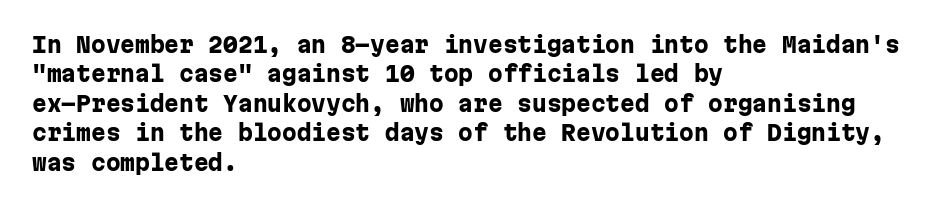
{"italic": "no", "bold": "yes", "underline": "no", "align": "left", "line_spacing": "normal", "line_spacing_ratio": 1.4, "letter_spacing": "normal", "letter_spacing_em": 0.0, "glyph_px": 21}
